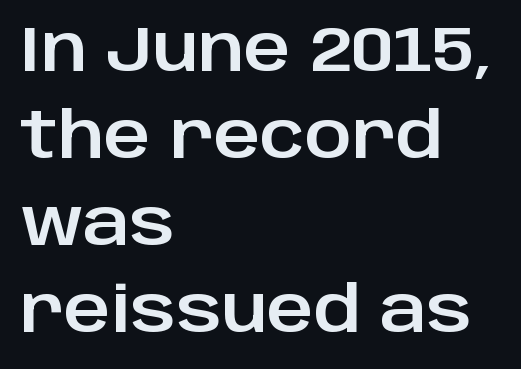
{"serif": "no", "italic": "no", "width": "normal", "stroke_contrast": "low", "x_height": "large", "monospaced": "no", "underline": "no", "align": "left", "line_spacing": "normal", "line_spacing_ratio": 1.36, "letter_spacing": "normal", "letter_spacing_em": 0.0, "glyph_px": 64}
